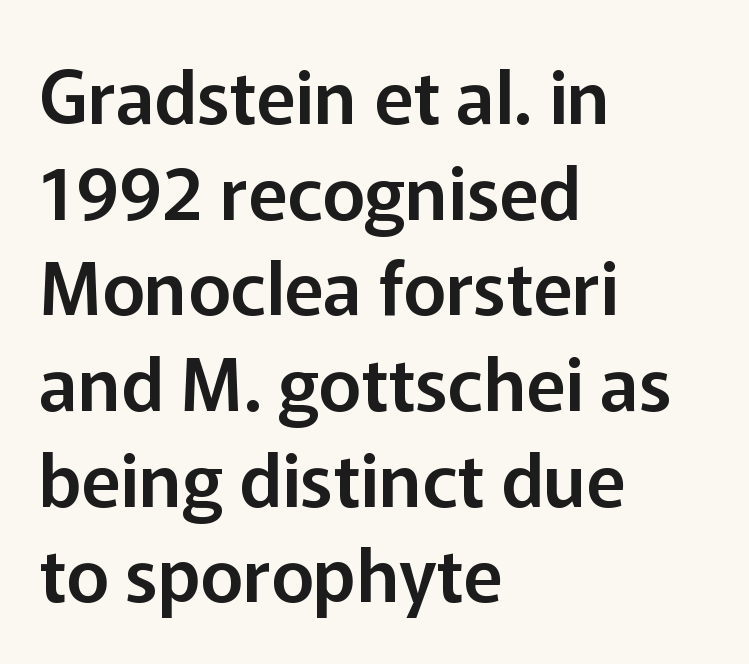
Q: Is the text italic (slanted)? A: No, it is upright.
Q: Is the typeface a serif or a sans-serif typeface? A: Sans-serif.
Q: Is the text underlined? A: No.
Q: How is the paragraph aligned? A: Left-aligned.
Q: Is the spacing between letters normal or unusually wide? A: Normal.
Q: Is the spacing between lines tight, normal or loose? A: Normal.
Q: Width (condensed, normal, or wide)? A: Normal.
Q: Stroke contrast? A: Low.
Q: x-height? A: Medium.
Q: Monospaced? A: No.
